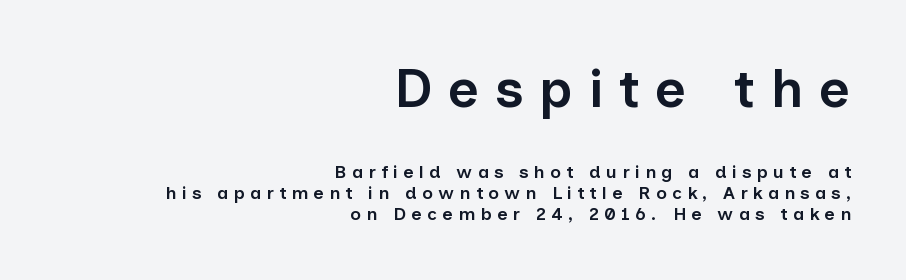
The image shows 54 px semibold sans-serif type, upright; set right-aligned, tight line spacing (1.15x), unusually wide letter spacing (+0.29 em), not underlined; the first (top) block is 3.0x larger; low stroke contrast and a medium x-height.
